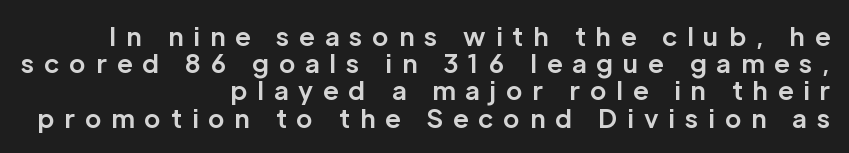
The image shows 25 px bold type, upright; set right-aligned, tight line spacing (1.09x), unusually wide letter spacing (+0.4 em), not underlined.
